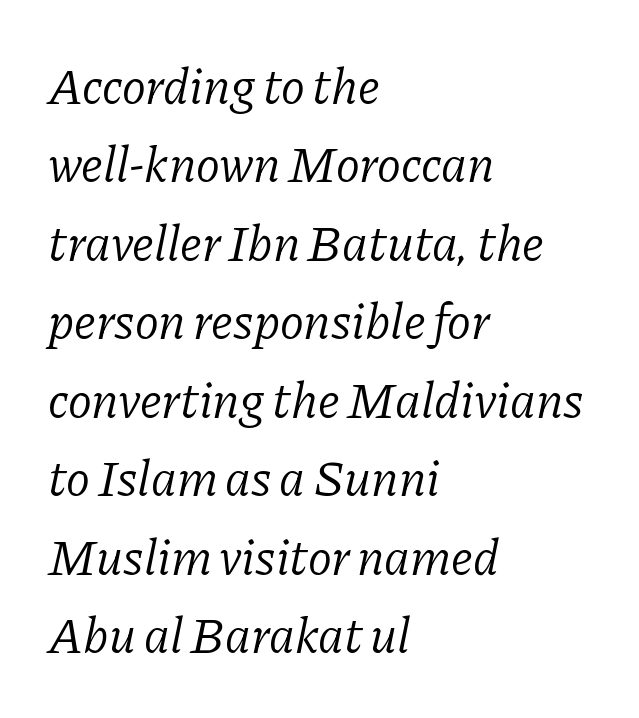
The image shows 50 px light serif type, italic (leaning right); set left-aligned, normal line spacing (1.57x), normal letter spacing, not underlined; low stroke contrast and a medium x-height.
